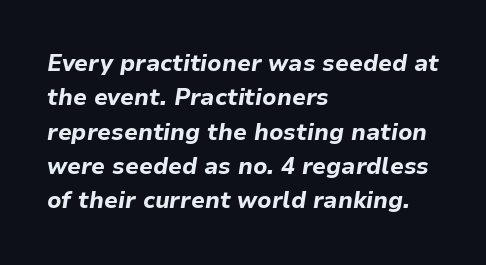
{"italic": "yes", "lean": "right", "slant_degrees": 9, "bold": "yes", "underline": "no", "align": "left", "line_spacing": "normal", "line_spacing_ratio": 1.49, "letter_spacing": "normal", "letter_spacing_em": 0.0, "glyph_px": 23}
